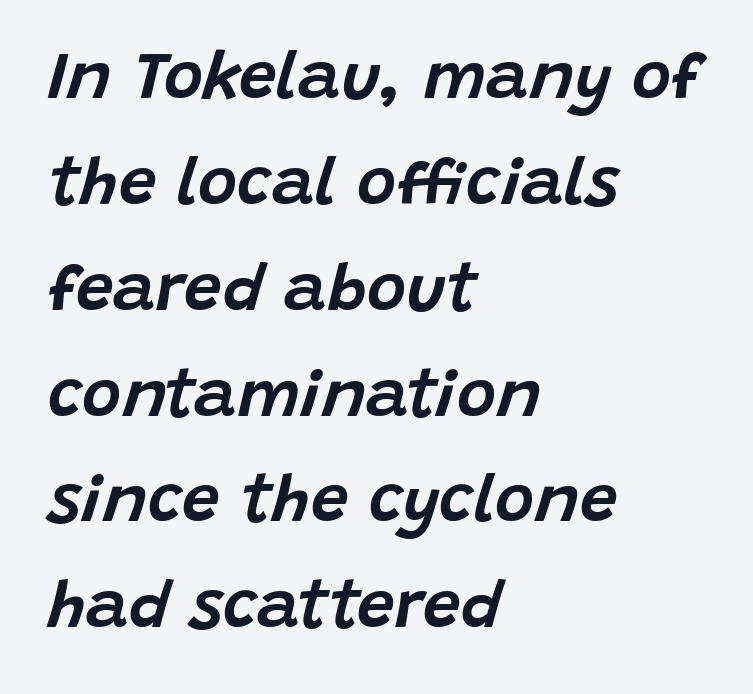
Q: Is the text italic (slanted)? A: Yes, it leans right by about 15 degrees.
Q: Is the text underlined? A: No.
Q: How is the paragraph aligned? A: Left-aligned.
Q: Is the spacing between letters normal or unusually wide? A: Normal.
Q: Is the spacing between lines tight, normal or loose? A: Normal.
Q: Width (condensed, normal, or wide)? A: Normal.
Q: Stroke contrast? A: Low.
Q: x-height? A: Large.
Q: Monospaced? A: No.
